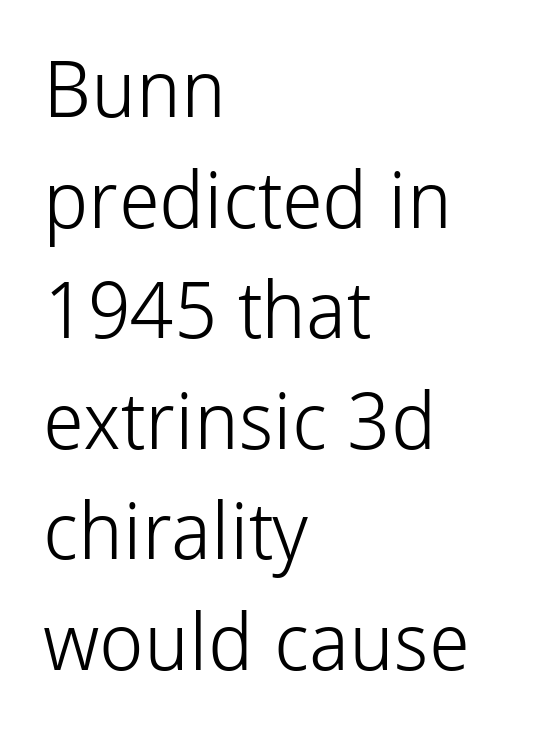
{"serif": "no", "italic": "no", "bold": "no", "weight": "light", "width": "normal", "stroke_contrast": "low", "x_height": "medium", "monospaced": "no", "underline": "no", "align": "left", "line_spacing": "normal", "line_spacing_ratio": 1.4, "letter_spacing": "normal", "letter_spacing_em": 0.0, "glyph_px": 79}
